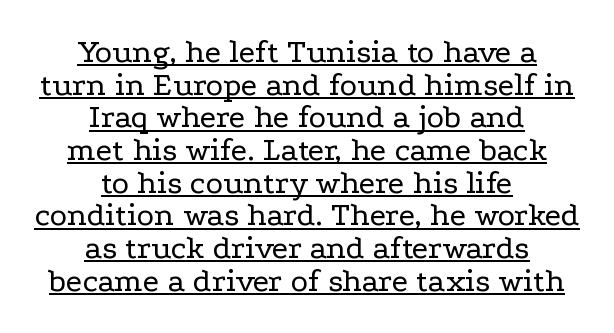
This sample carries an underscore along the baseline area. In terms of letterspacing, this is plain default setting. Nope, not italic — everything's standing straight. Check where the strokes stop: tiny serifs finish them off. Character widths vary here, with narrow letters taking less room than wide ones.
